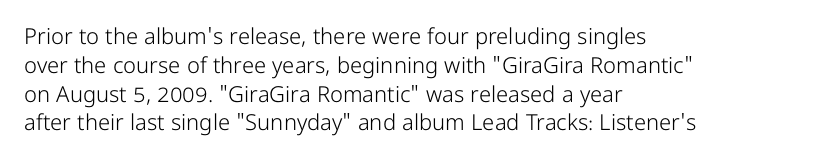
No extra ink here — the face is not bold. The ragged edge is on the right, which tells us the setting is flush left. Decoration check: the copy has no underline. Between one letter and the next there's only the usual sliver of space. No italicization has been applied; the sample stays upright. Successive baselines arrive at the customary interval.
